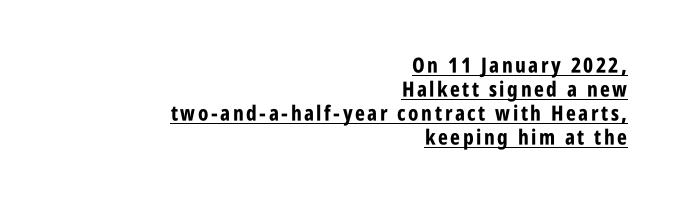
Its strokes are broad and dark, the hallmark of bold type. This sample carries an underscore along the baseline area. Reading down the block, your eye finds every line finishing at a fixed right position. Designer's note — italics off, roman on. The lines are packed closely together with very little leading.
